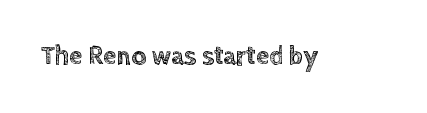
Q: Is the text italic (slanted)? A: No, it is upright.
Q: Is the text underlined? A: No.
Q: Is the spacing between letters normal or unusually wide? A: Normal.
